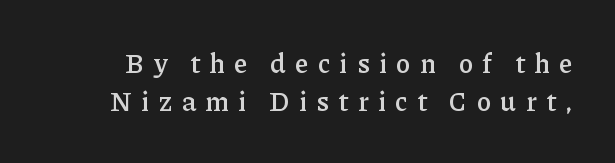
The image shows 27 px text type, upright; set normal line spacing (1.39x), unusually wide letter spacing (+0.35 em), not underlined.
